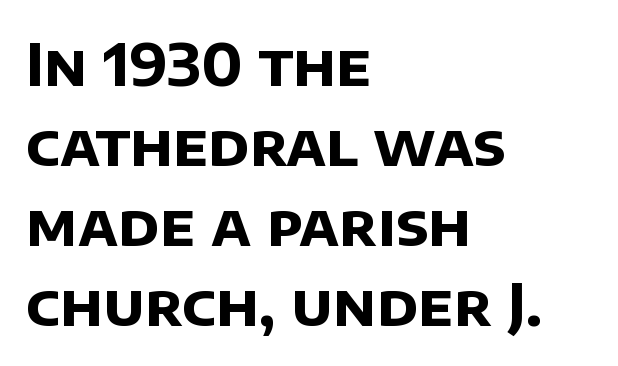
The vertical gap from one line to the next is medium. The specimen omits any rule beneath the text block's lines. The text block is weighted toward the left margin, trailing off unevenly rightward. Grotesque or geometric, the face here clearly has no serifs.
